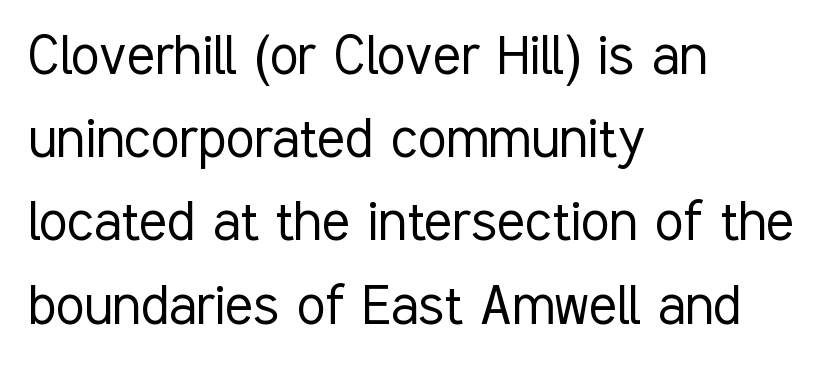
{"serif": "no", "italic": "no", "bold": "no", "weight": "light", "width": "condensed", "stroke_contrast": "low", "x_height": "medium", "monospaced": "no", "underline": "no", "align": "left", "line_spacing": "normal", "line_spacing_ratio": 1.28, "letter_spacing": "normal", "letter_spacing_em": 0.0, "glyph_px": 65}
